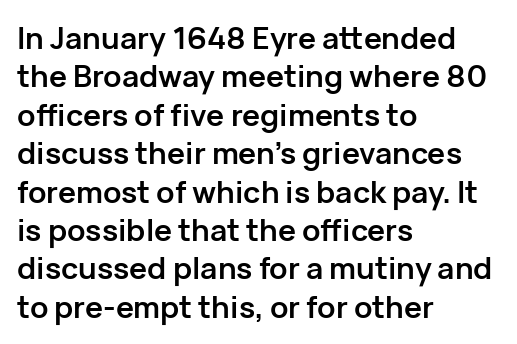
Q: Is the text bold? A: Yes.
Q: Is the text italic (slanted)? A: No, it is upright.
Q: Is the typeface a serif or a sans-serif typeface? A: Sans-serif.
Q: Is the text underlined? A: No.
Q: How is the paragraph aligned? A: Left-aligned.
Q: Is the spacing between letters normal or unusually wide? A: Normal.
Q: Is the spacing between lines tight, normal or loose? A: Normal.
Q: Width (condensed, normal, or wide)? A: Normal.
Q: Stroke contrast? A: Low.
Q: x-height? A: Medium.
Q: Monospaced? A: No.
